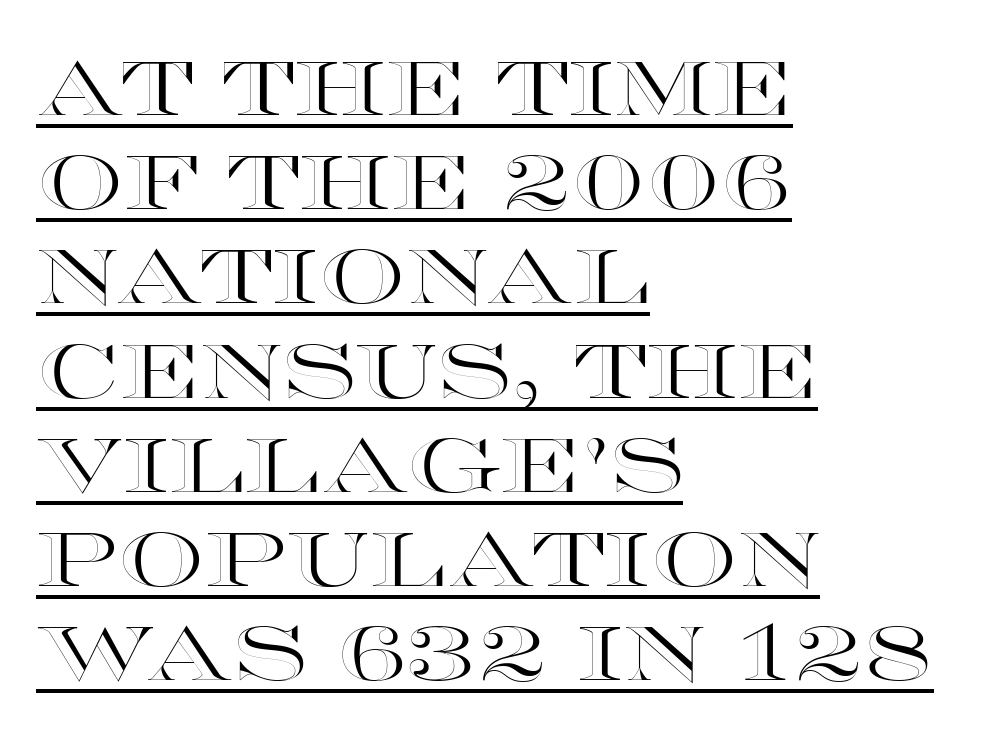
{"italic": "no", "width": "wide", "x_height": "large", "monospaced": "no", "underline": "yes", "align": "left", "line_spacing_ratio": 1.24, "letter_spacing": "normal", "letter_spacing_em": 0.0, "glyph_px": 76}
